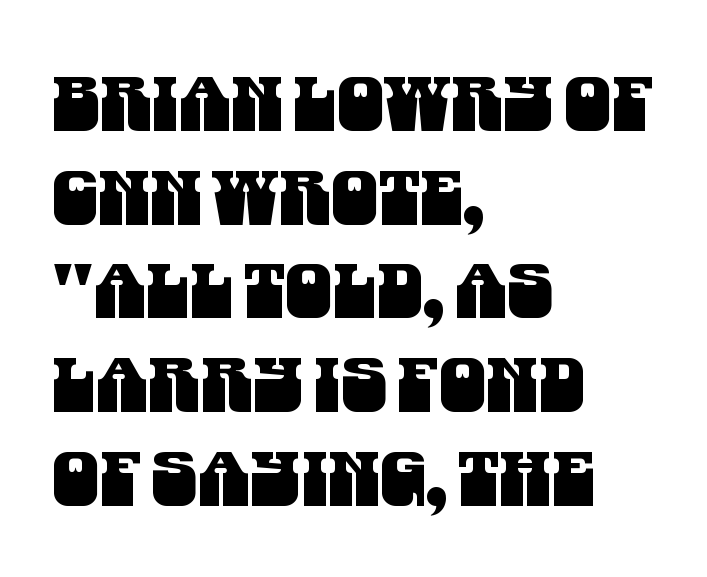
The image shows 75 px condensed sans-serif type; set left-aligned, normal line spacing (1.25x), normal letter spacing, not underlined; medium stroke contrast and a large x-height.
